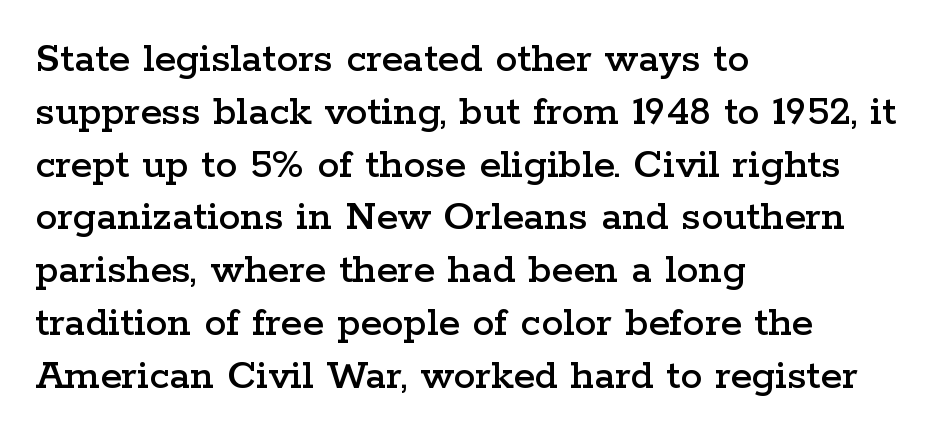
The image shows 44 px wide serif type, upright; set left-aligned, line spacing 1.2x, normal letter spacing, not underlined; low stroke contrast and a medium x-height.
